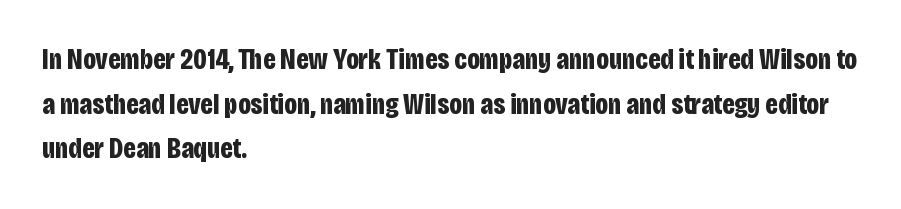
Underline: absent. Tracking here is standard; glyphs follow each other at the usual distance. The lines sit at an ordinary, default distance from one another. Teacher's note: observe the even left margin — that is flush-left alignment. The font's upright variant was chosen for this text.
